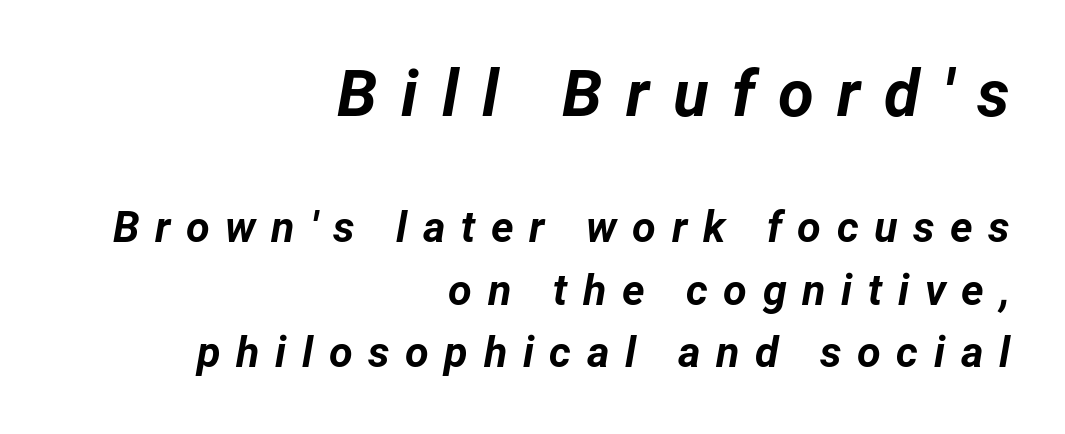
On the weight axis this lands at bold, roughly 700. Look at the tracking — it's clearly loosened, letters drifting apart. The paragraph shown leans on its right margin. The passage shown leans; its letterforms are oblique.
